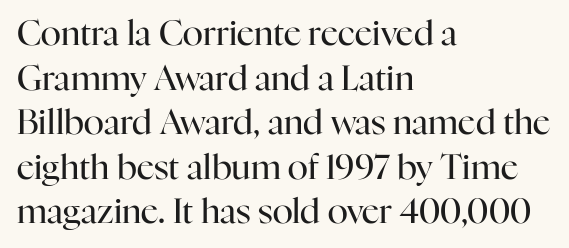
Honestly, there is no underline to notice here at all. These lines are rendered in a variable-pitch font. Is the block centered? No — it sits flush against the left margin. The characters display serif detailing at their extremities. The face used here is rendered with its standard letterfit. Upright lettering throughout.
